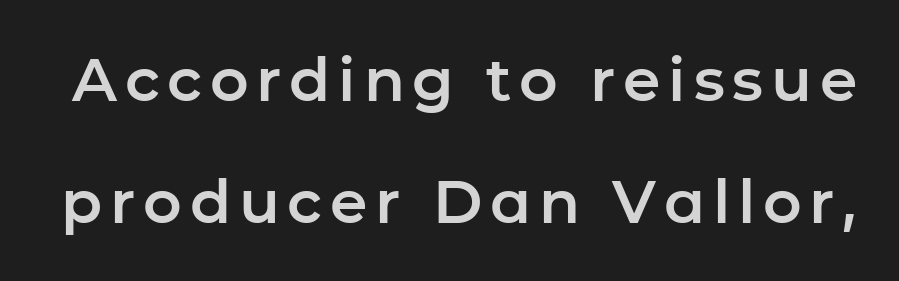
The rendering uses a large line-height, opening up the rows. Quick note: not italic, upright. Note the varied advance widths — an 'i' is clearly narrower than an 'm'. You can tell from the bare stems that sans-serif type was used.
